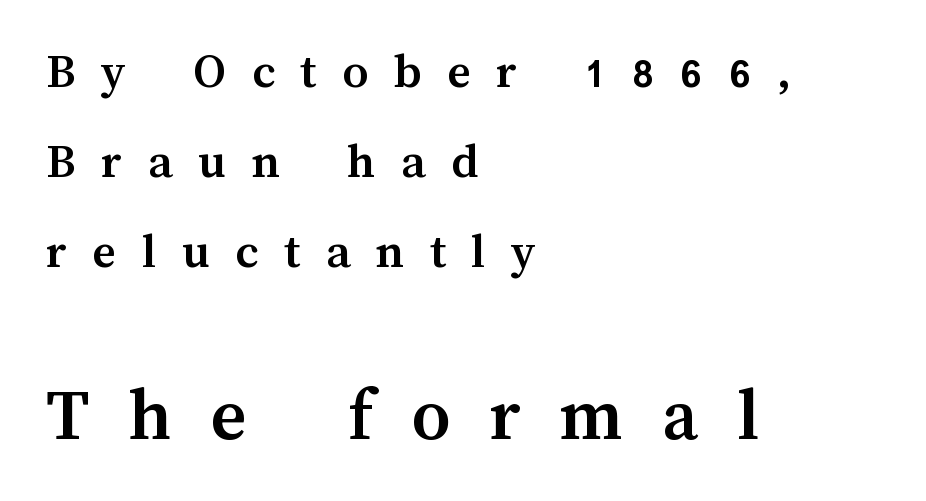
The image shows 77 px semibold type, upright; set left-aligned, line spacing 1.76x, unusually wide letter spacing (+0.5 em), not underlined; the second (bottom) block is 1.51x larger; medium stroke contrast and a medium x-height.
